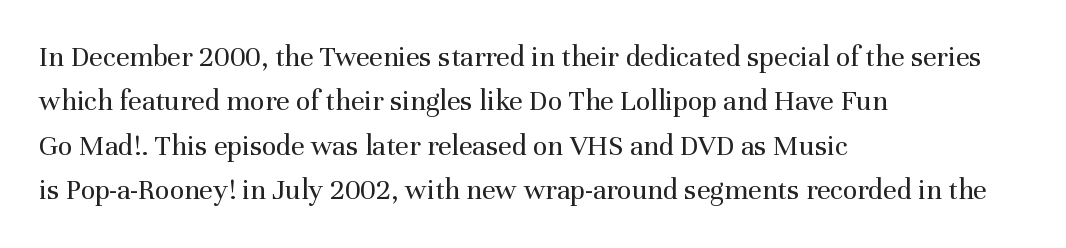
Examine the stroke ends and you'll spot serifs. In terms of posture, this sample is upright. Leftover space on each line is placed entirely after the last word. The cut favours lightness, reaching ordinary text weight at its darkest.
